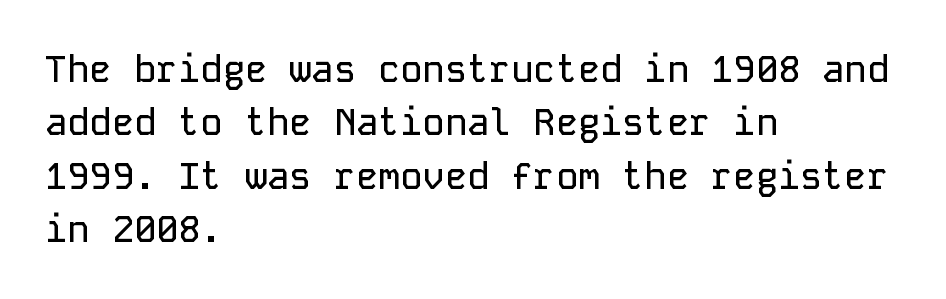
{"serif": "no", "italic": "no", "width": "normal", "stroke_contrast": "low", "x_height": "medium", "monospaced": "yes", "underline": "no", "align": "left", "line_spacing": "normal", "line_spacing_ratio": 1.44, "letter_spacing": "normal", "letter_spacing_em": 0.0, "glyph_px": 37}
